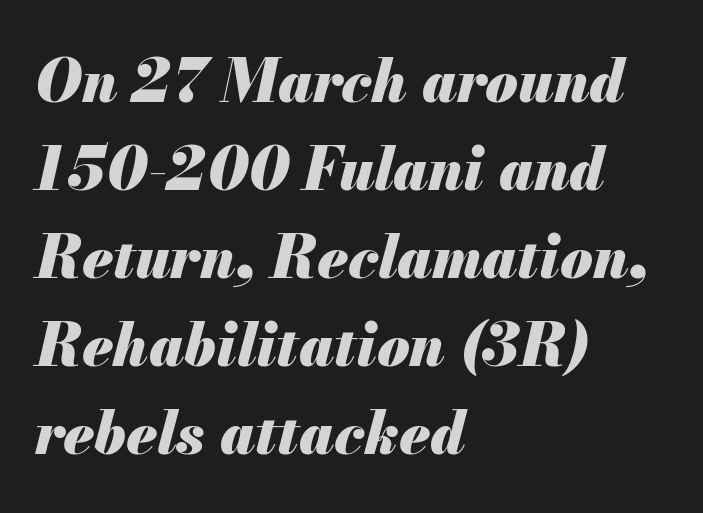
The image shows 59 px heavy type, italic (leaning right); set left-aligned, normal line spacing (1.49x), normal letter spacing, not underlined; medium stroke contrast and a small x-height.
